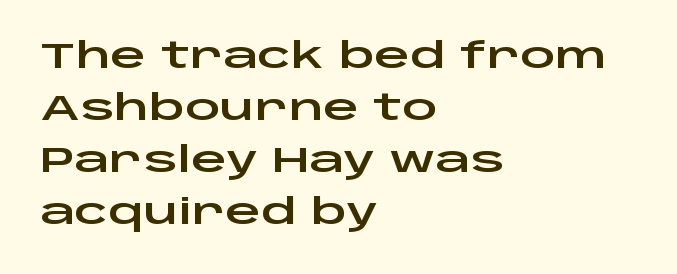
Q: Is the text italic (slanted)? A: No, it is upright.
Q: Is the typeface a serif or a sans-serif typeface? A: Sans-serif.
Q: Is the text underlined? A: No.
Q: How is the paragraph aligned? A: Left-aligned.
Q: Is the spacing between letters normal or unusually wide? A: Normal.
Q: Is the spacing between lines tight, normal or loose? A: Normal.
Q: Width (condensed, normal, or wide)? A: Wide.
Q: Stroke contrast? A: Low.
Q: x-height? A: Large.
Q: Monospaced? A: No.
